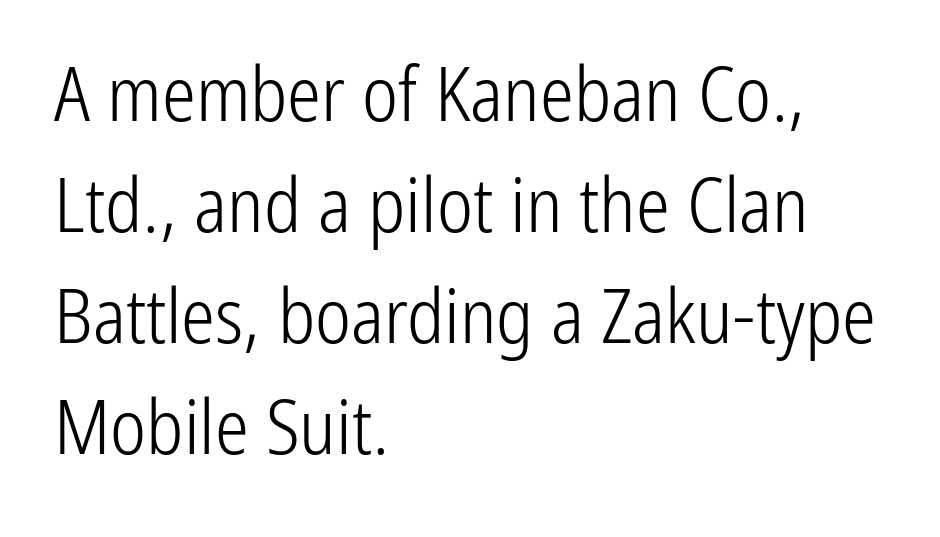
The image shows 76 px light, condensed sans-serif type, upright; set left-aligned, normal line spacing (1.46x), normal letter spacing, not underlined; low stroke contrast and a medium x-height.
